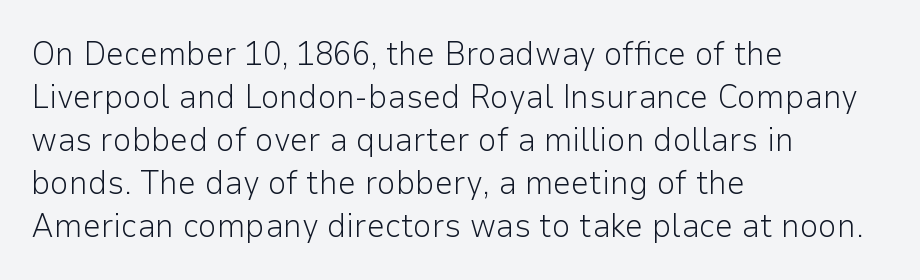
{"serif": "no", "italic": "no", "bold": "no", "weight": "light", "width": "normal", "stroke_contrast": "low", "x_height": "medium", "monospaced": "no", "underline": "no", "align": "left", "line_spacing": "normal", "line_spacing_ratio": 1.3, "letter_spacing": "normal", "letter_spacing_em": 0.0, "glyph_px": 33}
